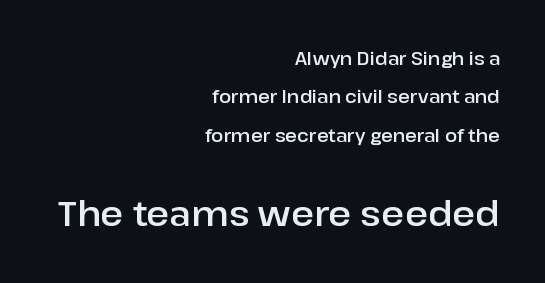
Of the two passages, the one underneath uses the larger point size. These lines were composed using upright roman letters. No extra tracking has been applied to these lines. The passage is arranged like a letterhead date or caption credit — flush right. This sample has the flowing, uneven cadence of proportional lettering. Glance below the letters and you will spot only blank space.
